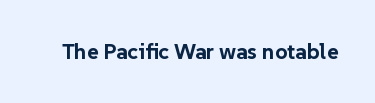
Q: Is the text bold? A: Yes.
Q: Is the text italic (slanted)? A: No, it is upright.
Q: Is the text underlined? A: No.
Q: Is the spacing between letters normal or unusually wide? A: Normal.
